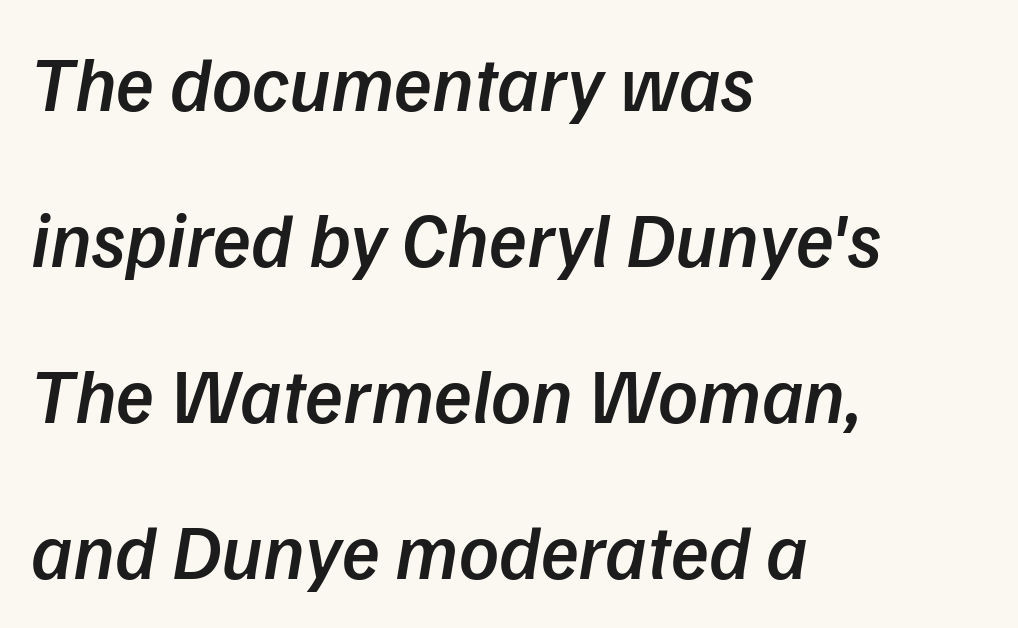
Q: Is the text bold? A: Semi-bold.
Q: Is the text italic (slanted)? A: Yes, it leans right by about 9 degrees.
Q: Is the text underlined? A: No.
Q: How is the paragraph aligned? A: Left-aligned.
Q: Is the spacing between letters normal or unusually wide? A: Normal.
Q: Is the spacing between lines tight, normal or loose? A: Loose.
Q: Width (condensed, normal, or wide)? A: Normal.
Q: Stroke contrast? A: Low.
Q: x-height? A: Medium.
Q: Monospaced? A: No.
